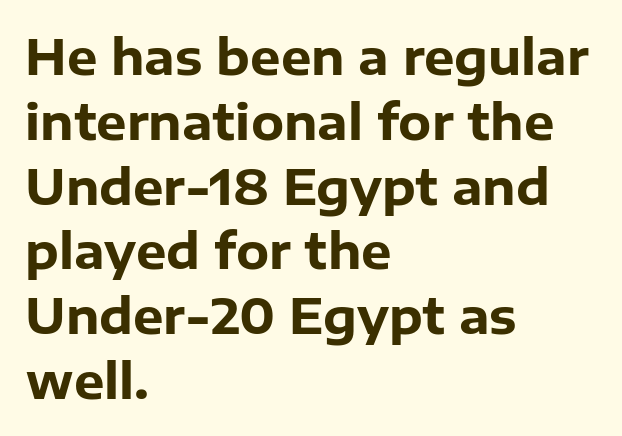
Q: Is the text bold? A: Yes.
Q: Is the text italic (slanted)? A: No, it is upright.
Q: Is the typeface a serif or a sans-serif typeface? A: Sans-serif.
Q: Is the text underlined? A: No.
Q: How is the paragraph aligned? A: Left-aligned.
Q: Is the spacing between letters normal or unusually wide? A: Normal.
Q: Is the spacing between lines tight, normal or loose? A: Normal.
Q: Width (condensed, normal, or wide)? A: Normal.
Q: Stroke contrast? A: Low.
Q: x-height? A: Medium.
Q: Monospaced? A: No.
